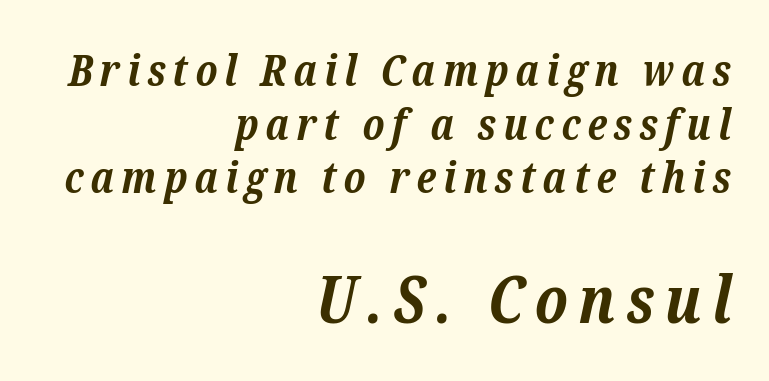
Right-aligned paragraph, ragged on the left. Heavy-handed strokes throughout: this text is bold. The letters in the lower block stand taller than those in the block above. The rendering shows small feet on the letterforms — a serif design. Descender tails drop into unmarked territory.
